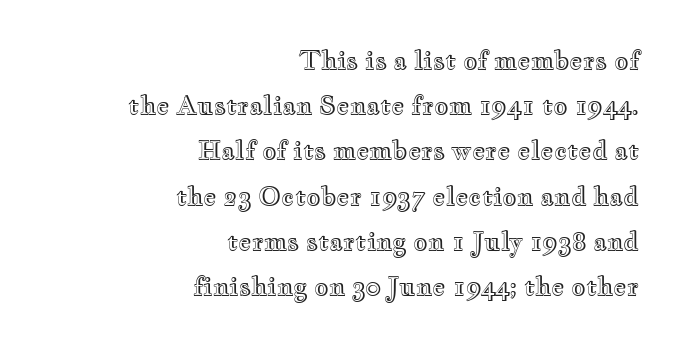
{"italic": "no", "underline": "no", "align": "right", "line_spacing_ratio": 1.81, "letter_spacing": "normal", "letter_spacing_em": 0.0, "glyph_px": 25}
